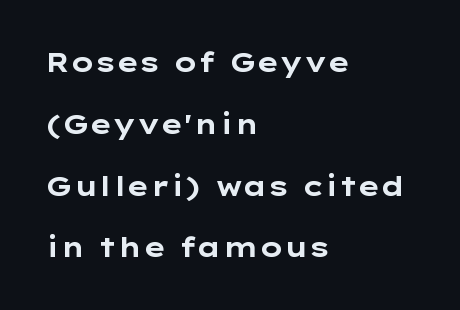
The image shows 27 px bold type, upright; set left-aligned, loose line spacing (2.29x), normal letter spacing, not underlined.
